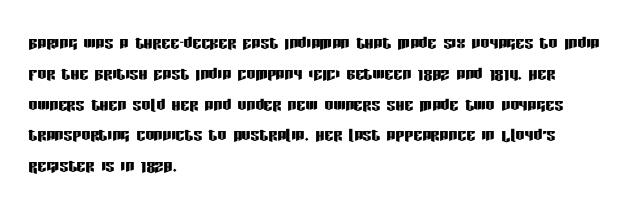
The image shows 22 px text type, upright; set left-aligned, normal line spacing (1.4x), normal letter spacing, not underlined.
